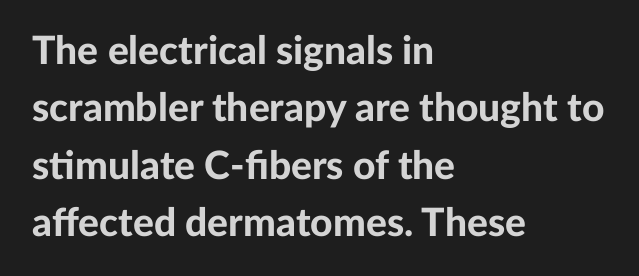
{"serif": "no", "italic": "no", "bold": "yes", "weight": "bold", "width": "normal", "stroke_contrast": "low", "x_height": "medium", "monospaced": "no", "underline": "no", "align": "left", "line_spacing": "normal", "line_spacing_ratio": 1.47, "letter_spacing": "normal", "letter_spacing_em": 0.0, "glyph_px": 39}
